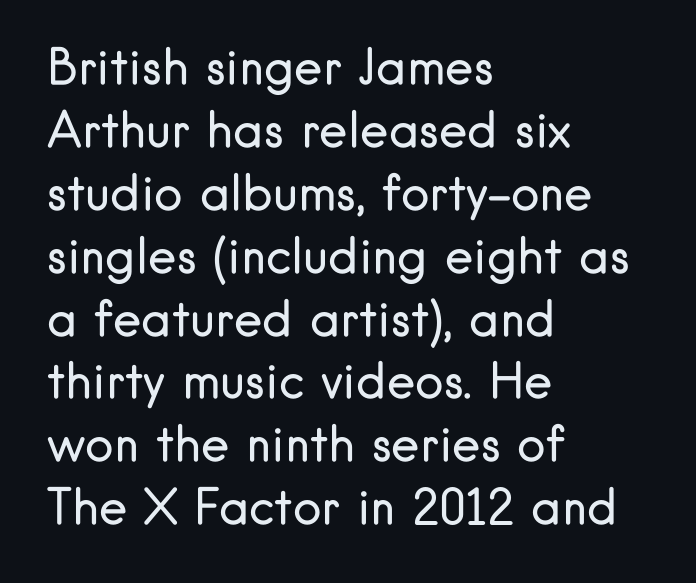
Nope, not italic — everything's standing straight. These lines keep a tight, regular rhythm from letter to letter. Note the varied advance widths — an 'i' is clearly narrower than an 'm'. Beneath every word, the page is bare. The typesetting does not lean heavy: it is not bold.
